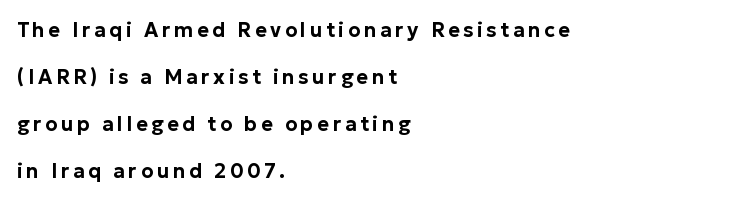
The image shows 20 px text type, upright; set left-aligned, loose line spacing (2.35x), not underlined.
